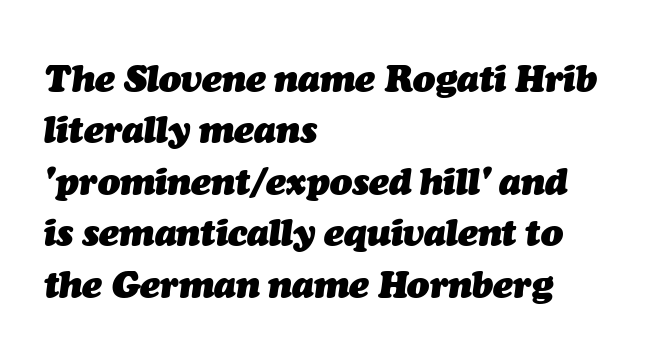
{"italic": "yes", "lean": "right", "slant_degrees": 7, "bold": "yes", "weight": "heavy", "width": "normal", "stroke_contrast": "medium", "x_height": "medium", "monospaced": "no", "underline": "no", "align": "left", "line_spacing": "normal", "line_spacing_ratio": 1.39, "letter_spacing": "normal", "letter_spacing_em": 0.0, "glyph_px": 37}
